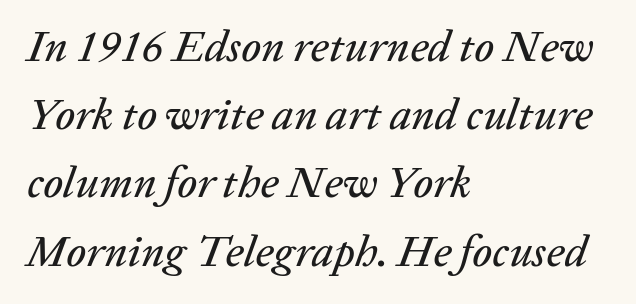
The image shows 44 px text type, italic (leaning right); set left-aligned, normal line spacing (1.55x), normal letter spacing, not underlined; low stroke contrast and a medium x-height.
